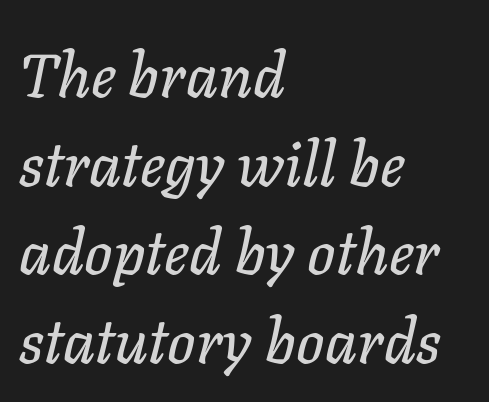
The image shows 62 px text type, italic (leaning right); set left-aligned, normal line spacing (1.43x), normal letter spacing, not underlined; low stroke contrast and a medium x-height.
